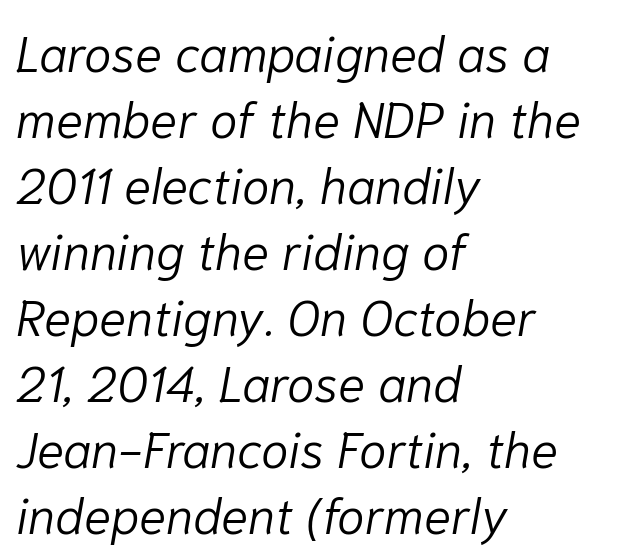
Q: Is the text bold? A: No.
Q: Is the text italic (slanted)? A: Yes, it leans right by about 10 degrees.
Q: Is the text underlined? A: No.
Q: How is the paragraph aligned? A: Left-aligned.
Q: Is the spacing between letters normal or unusually wide? A: Normal.
Q: Is the spacing between lines tight, normal or loose? A: Normal.
Q: Width (condensed, normal, or wide)? A: Normal.
Q: Stroke contrast? A: Low.
Q: x-height? A: Medium.
Q: Monospaced? A: No.
